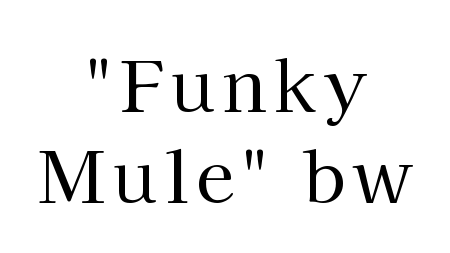
{"serif": "yes", "italic": "no", "bold": "no", "weight": "regular", "width": "normal", "stroke_contrast": "high", "x_height": "medium", "monospaced": "no", "underline": "no", "align": "center", "line_spacing": "normal", "line_spacing_ratio": 1.28, "glyph_px": 71}
